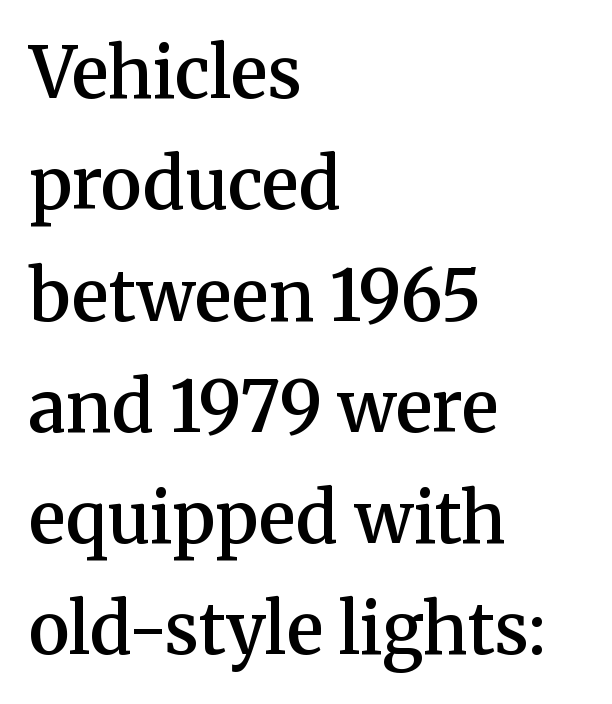
The image shows 70 px semibold serif type, upright; set left-aligned, normal line spacing (1.59x), normal letter spacing, not underlined; medium stroke contrast and a medium x-height.
